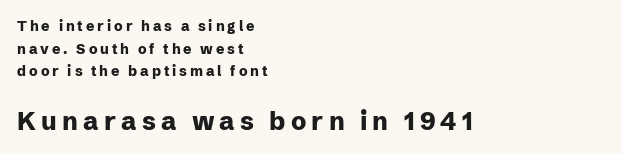
Heavy, bold letterforms. Normally led — the rows are evenly, conventionally spaced. The line texture is sparse and dotted thanks to wide tracking. The axis of the letterforms is exactly vertical. Which of the two is more prominent by size? The second, at the bottom.
